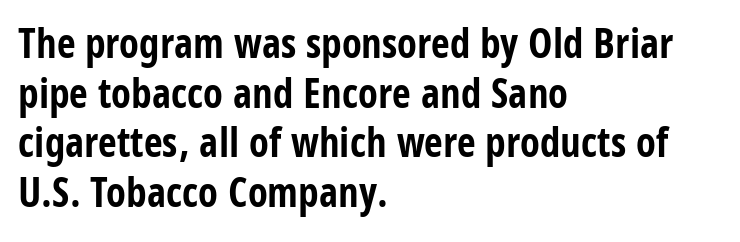
{"serif": "no", "italic": "no", "bold": "yes", "weight": "bold", "width": "condensed", "stroke_contrast": "low", "x_height": "large", "monospaced": "no", "underline": "no", "align": "left", "line_spacing_ratio": 1.21, "letter_spacing": "normal", "letter_spacing_em": 0.0, "glyph_px": 41}
